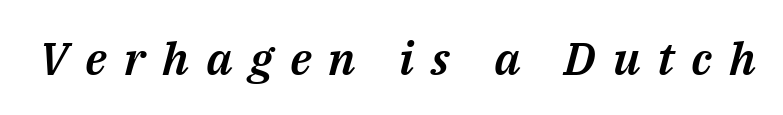
Unmarked baselines from the first word to the last. Every character sits at an angle, as italics do. Character widths vary here, with narrow letters taking less room than wide ones. Short note: letters widely spaced.
